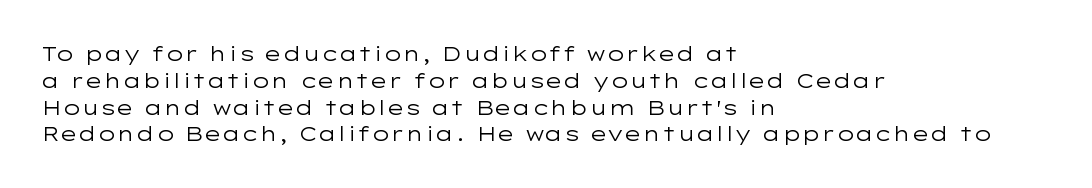
The image shows 20 px text type, upright; set left-aligned, normal line spacing (1.34x), normal letter spacing, not underlined.
